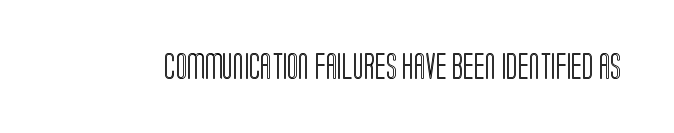
The image shows 26 px text type, upright; set normal letter spacing, not underlined.
